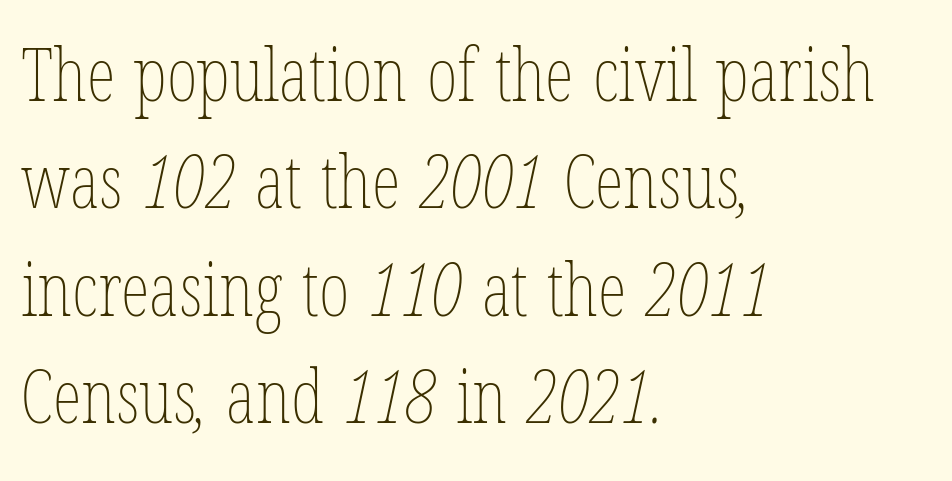
Where is the straight margin? On the left. Heft: none added — not bold. Evenly set lines give the paragraph a standard silhouette. Think of a printed novel: that variable character pitch is what you see here. Nobody touched the tracking dial on this one. Clear beneath every line of the passage.
